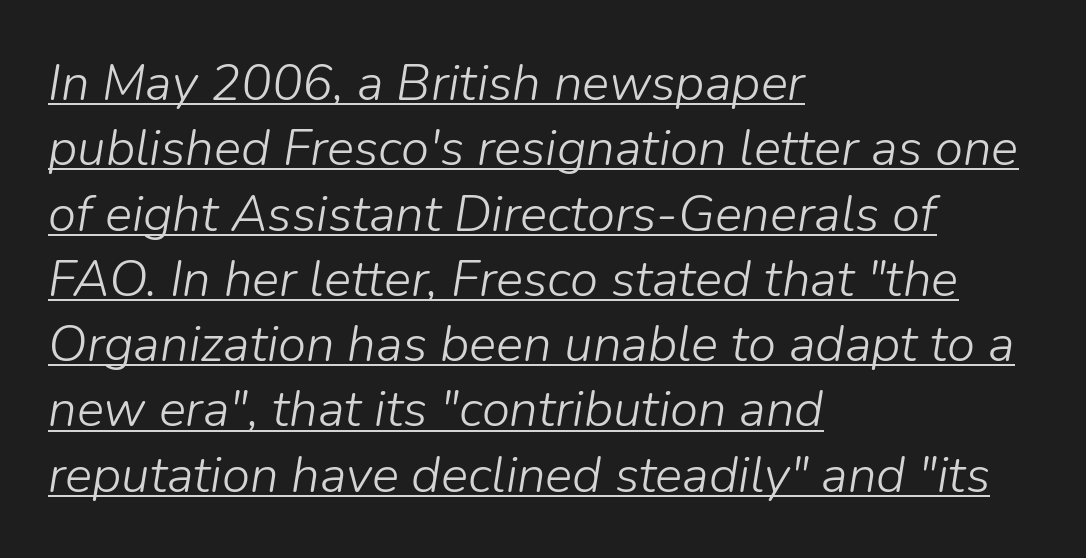
Q: Is the text bold? A: No.
Q: Is the text italic (slanted)? A: Yes, it leans right by about 9 degrees.
Q: Is the text underlined? A: Yes.
Q: How is the paragraph aligned? A: Left-aligned.
Q: Is the spacing between letters normal or unusually wide? A: Normal.
Q: Is the spacing between lines tight, normal or loose? A: Normal.
Q: Width (condensed, normal, or wide)? A: Normal.
Q: Stroke contrast? A: Low.
Q: x-height? A: Medium.
Q: Monospaced? A: No.
